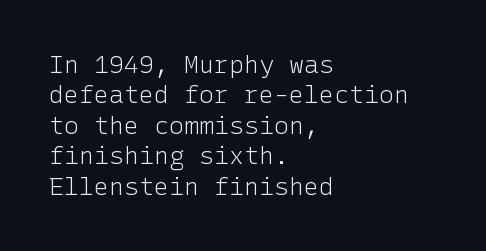
{"italic": "no", "bold": "no", "underline": "no", "align": "left", "line_spacing_ratio": 1.22, "letter_spacing": "normal", "letter_spacing_em": 0.0, "glyph_px": 25}
